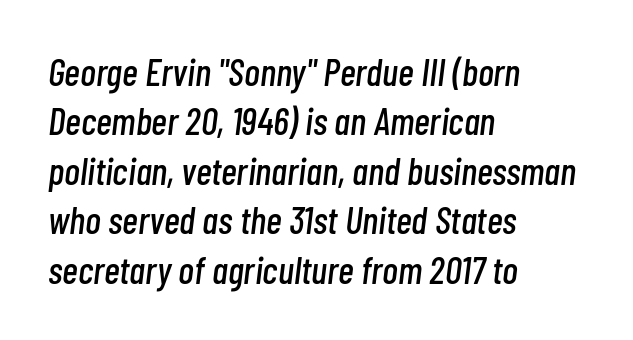
Q: Is the text italic (slanted)? A: Yes, it leans right by about 7 degrees.
Q: Is the text underlined? A: No.
Q: How is the paragraph aligned? A: Left-aligned.
Q: Is the spacing between letters normal or unusually wide? A: Normal.
Q: Is the spacing between lines tight, normal or loose? A: Normal.
Q: Width (condensed, normal, or wide)? A: Condensed.
Q: Stroke contrast? A: Low.
Q: x-height? A: Medium.
Q: Monospaced? A: No.
